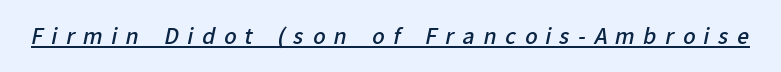
Look at the tracking — it's clearly loosened, letters drifting apart. Honestly, the underline is the first thing you notice here. On the weight axis this lands at semibold, roughly 600.
